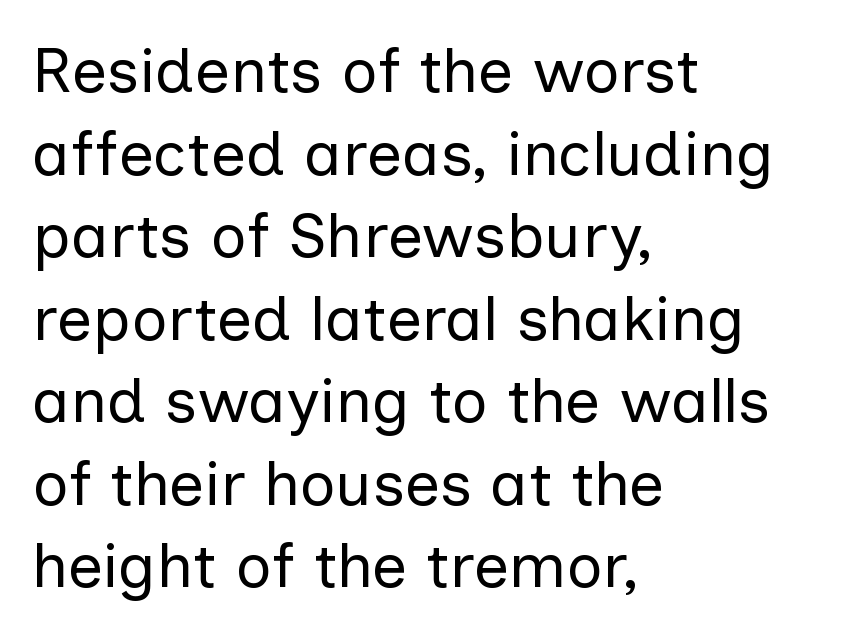
{"serif": "no", "italic": "no", "bold": "no", "weight": "regular", "width": "normal", "stroke_contrast": "low", "x_height": "medium", "monospaced": "no", "underline": "no", "align": "left", "line_spacing": "normal", "line_spacing_ratio": 1.31, "letter_spacing": "normal", "letter_spacing_em": 0.0, "glyph_px": 63}
